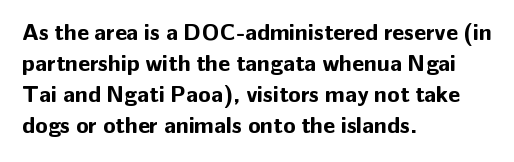
{"italic": "no", "bold": "yes", "underline": "no", "align": "left", "line_spacing": "normal", "line_spacing_ratio": 1.35, "letter_spacing": "normal", "letter_spacing_em": 0.0, "glyph_px": 23}
